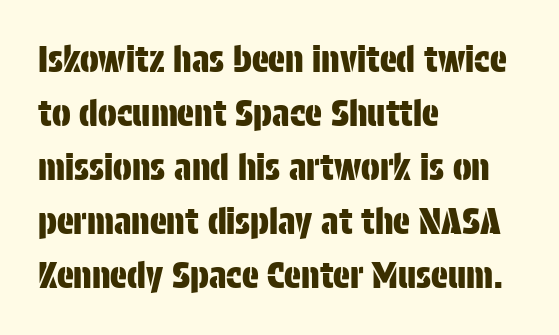
The image shows 35 px condensed sans-serif type, upright; set left-aligned, normal line spacing (1.54x), normal letter spacing, not underlined; low stroke contrast and a large x-height.
